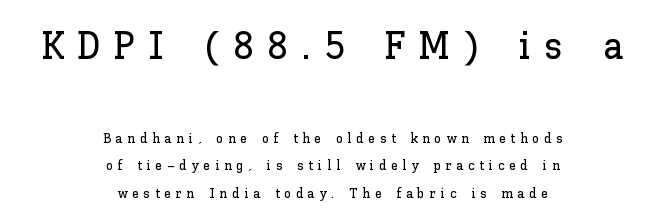
The image shows 39 px text type, upright; set centered, loose line spacing (1.96x), unusually wide letter spacing (+0.33 em), not underlined; the first (top) block is 2.79x larger; low stroke contrast and a medium x-height.
